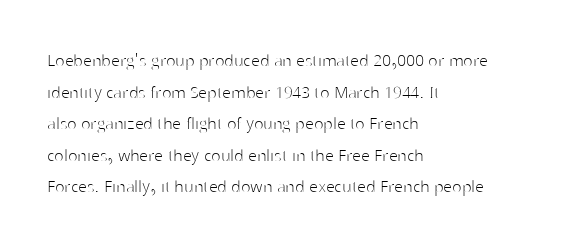
Teacher's note: observe the even left margin — that is flush-left alignment. The passage shown is not underscored anywhere. The rendering uses a moderate line-height, typical for paragraphs. Ascenders rise straight up at ninety degrees. Nobody touched the tracking dial on this one.
